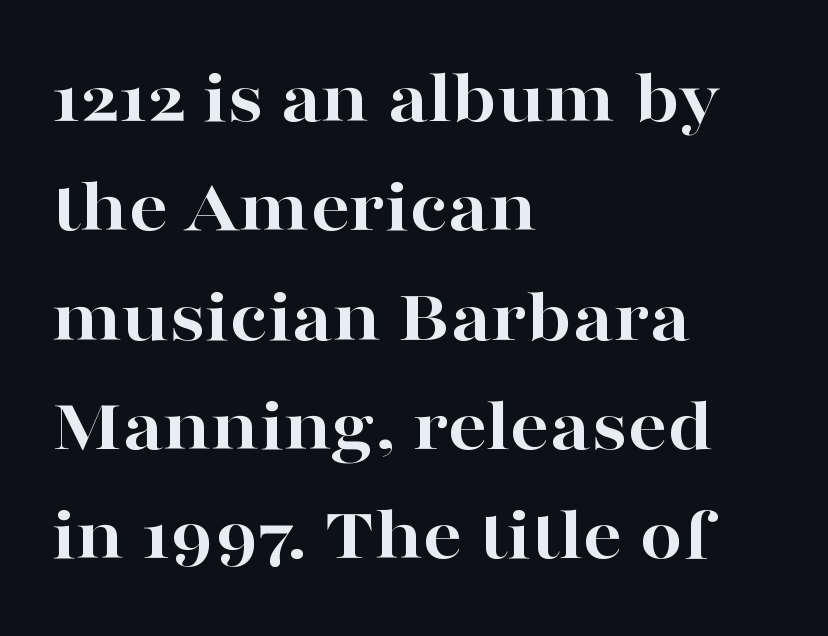
The image shows 77 px bold, wide serif type, upright; set left-aligned, normal line spacing (1.42x), normal letter spacing, not underlined; high stroke contrast and a medium x-height.
